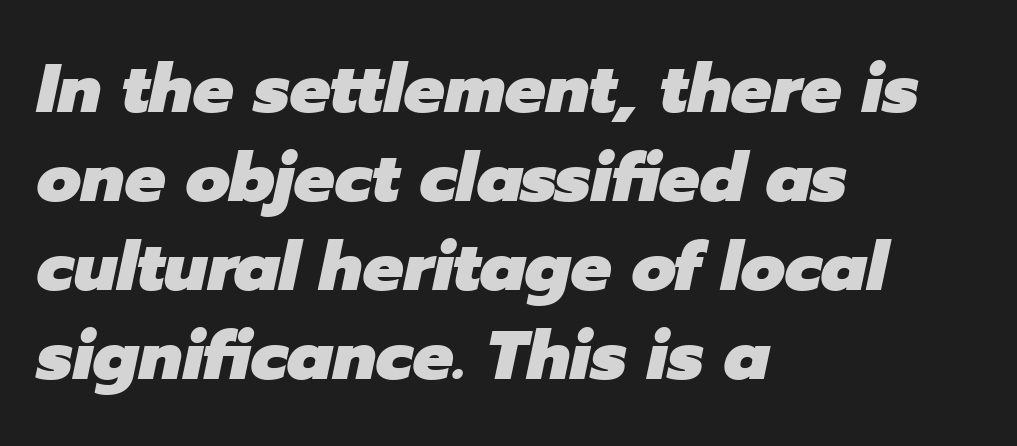
The image shows 68 px heavy type, italic (leaning right); set left-aligned, normal line spacing (1.31x), normal letter spacing, not underlined; low stroke contrast and a medium x-height.
